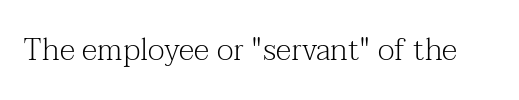
{"serif": "yes", "italic": "no", "bold": "no", "weight": "light", "width": "normal", "stroke_contrast": "medium", "x_height": "medium", "monospaced": "no", "underline": "no", "letter_spacing": "normal", "letter_spacing_em": 0.0, "glyph_px": 31}
